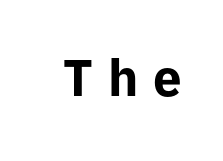
Q: Is the text bold? A: Yes.
Q: Is the text italic (slanted)? A: No, it is upright.
Q: Is the typeface a serif or a sans-serif typeface? A: Sans-serif.
Q: Is the text underlined? A: No.
Q: Is the spacing between letters normal or unusually wide? A: Unusually wide.
Q: Width (condensed, normal, or wide)? A: Normal.
Q: Stroke contrast? A: Low.
Q: x-height? A: Medium.
Q: Monospaced? A: No.
